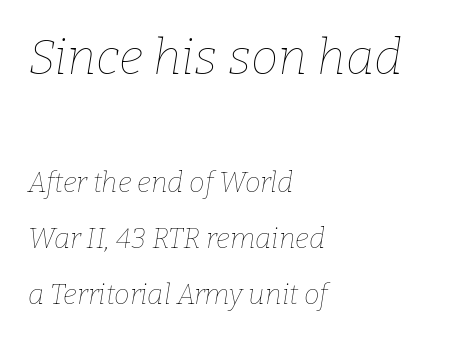
The setting favours the left margin, as ordinary paragraphs usually do. Yep, that's italic — everything's leaning. This layout puts the oversized block above and the modest block below. Letter spacing: default. Each letter keeps its own natural width here, so spacing adapts to shape.
